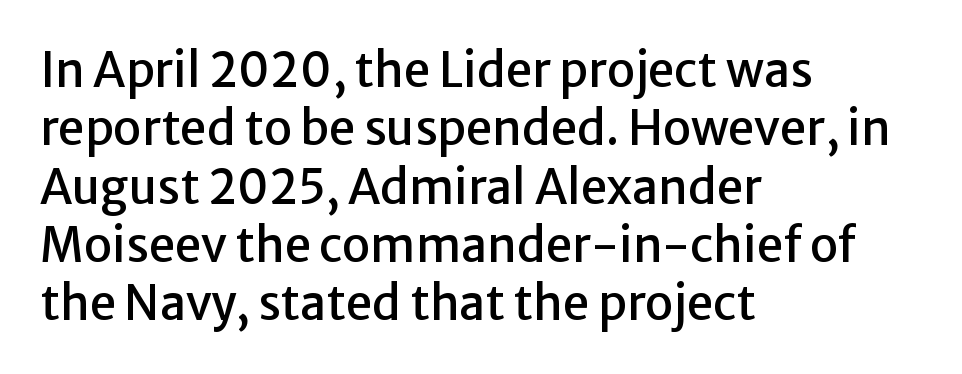
{"serif": "no", "italic": "no", "width": "normal", "stroke_contrast": "low", "x_height": "medium", "monospaced": "no", "underline": "no", "align": "left", "line_spacing_ratio": 1.24, "letter_spacing": "normal", "letter_spacing_em": 0.0, "glyph_px": 47}
